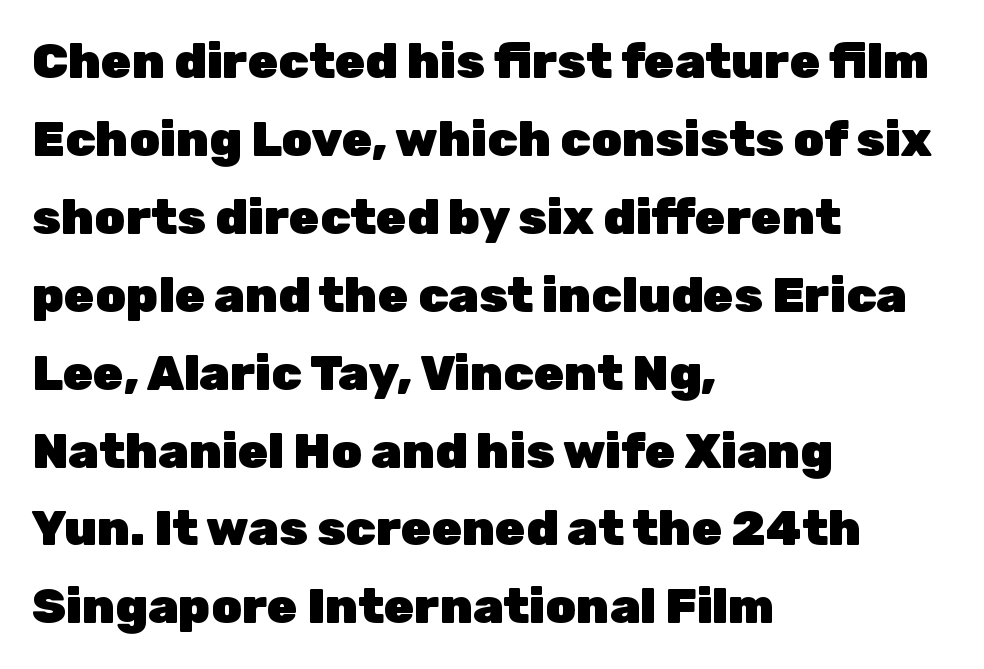
The image shows 49 px heavy sans-serif type, upright; set left-aligned, normal line spacing (1.59x), normal letter spacing, not underlined; low stroke contrast and a medium x-height.
